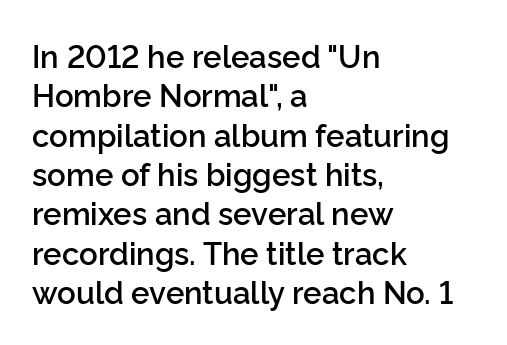
One-word summary of the alignment: left. Do the characters align in a grid? No, the font is proportional. I'd describe the lettering as semibold — firm but not a full bold. The font's upright variant was chosen for this text. Compared with typical paragraphs, the rows here are spaced about the same.
